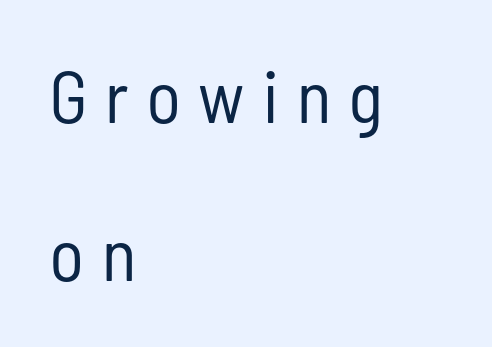
The image shows 73 px regular-weight, condensed sans-serif type, upright; set left-aligned, loose line spacing (2.17x), unusually wide letter spacing (+0.25 em), not underlined; low stroke contrast and a medium x-height.
